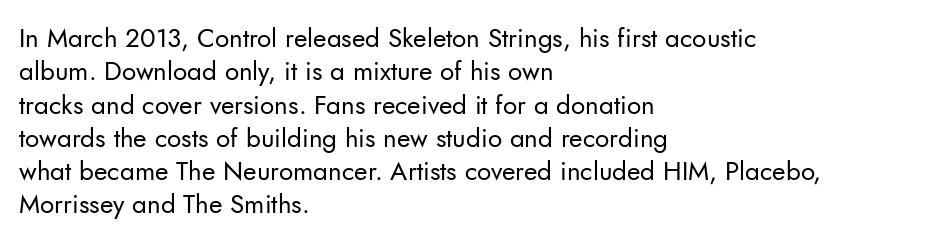
Compared with typical paragraphs, the rows here are spaced about the same. The letters stand straight up with perfectly vertical stems. Short and long lines alike share a common starting point at left. Is the stroke heavy? The answer is a plain regular-or-lighter. In terms of letterspacing, this is plain default setting. Just letters on the line, the space beneath them empty.
